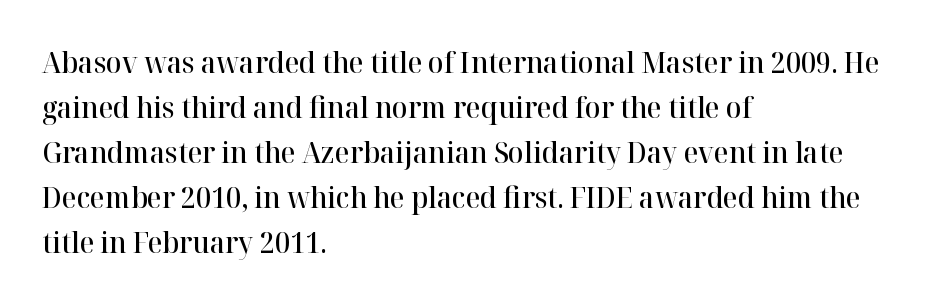
Unmarked baselines from the first word to the last. The paragraph has a hard left edge and a soft right edge. These words are printed semibold, heavier than regular yet not bold. The specimen reads as upright at a glance. This block has exactly the height ordinary leading produces.
